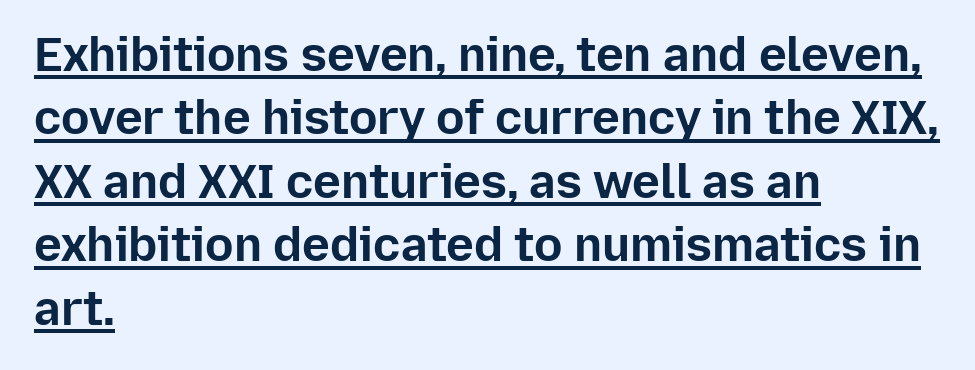
Q: Is the text bold? A: Yes.
Q: Is the text italic (slanted)? A: No, it is upright.
Q: Is the typeface a serif or a sans-serif typeface? A: Sans-serif.
Q: Is the text underlined? A: Yes.
Q: How is the paragraph aligned? A: Left-aligned.
Q: Is the spacing between letters normal or unusually wide? A: Normal.
Q: Is the spacing between lines tight, normal or loose? A: Normal.
Q: Width (condensed, normal, or wide)? A: Normal.
Q: Stroke contrast? A: Low.
Q: x-height? A: Medium.
Q: Monospaced? A: No.
